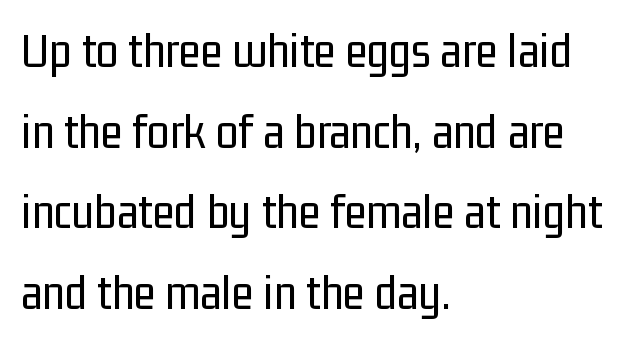
The image shows 51 px regular-weight, condensed sans-serif type, upright; set left-aligned, normal line spacing (1.58x), normal letter spacing, not underlined; low stroke contrast and a medium x-height.
